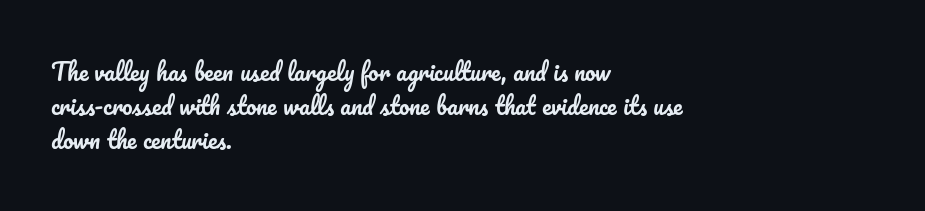
{"underline": "no", "align": "left", "line_spacing": "normal", "line_spacing_ratio": 1.47, "letter_spacing": "normal", "letter_spacing_em": 0.0, "glyph_px": 23}
